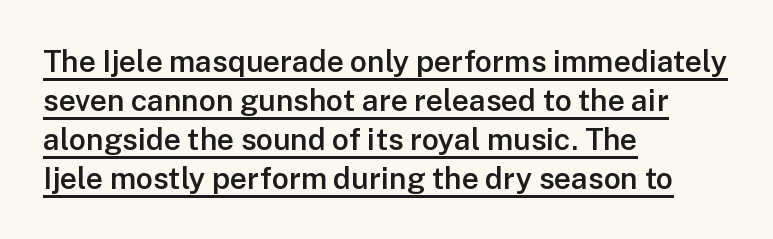
The image shows 30 px semibold sans-serif type, upright; set left-aligned, normal line spacing (1.3x), normal letter spacing, underlined; low stroke contrast and a medium x-height.
